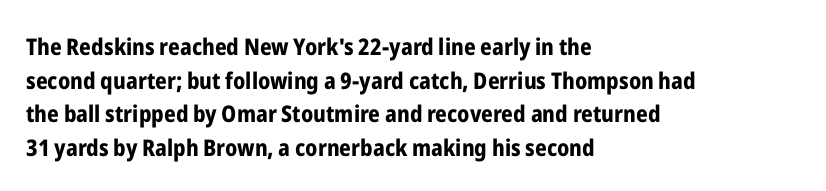
Q: Is the text bold? A: Yes.
Q: Is the text italic (slanted)? A: No, it is upright.
Q: Is the text underlined? A: No.
Q: How is the paragraph aligned? A: Left-aligned.
Q: Is the spacing between letters normal or unusually wide? A: Normal.
Q: Is the spacing between lines tight, normal or loose? A: Normal.
